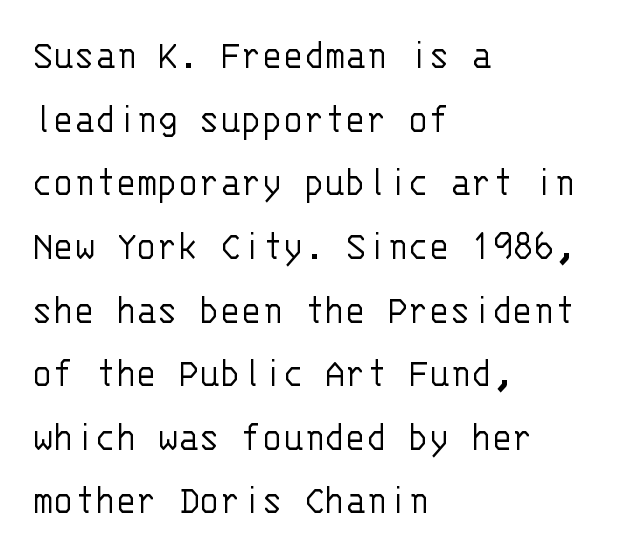
Q: Is the text bold? A: No.
Q: Is the text italic (slanted)? A: No, it is upright.
Q: Is the typeface a serif or a sans-serif typeface? A: Sans-serif.
Q: Is the text underlined? A: No.
Q: How is the paragraph aligned? A: Left-aligned.
Q: Is the spacing between letters normal or unusually wide? A: Normal.
Q: Is the spacing between lines tight, normal or loose? A: Normal.
Q: Width (condensed, normal, or wide)? A: Normal.
Q: Stroke contrast? A: Low.
Q: x-height? A: Large.
Q: Monospaced? A: Yes.
